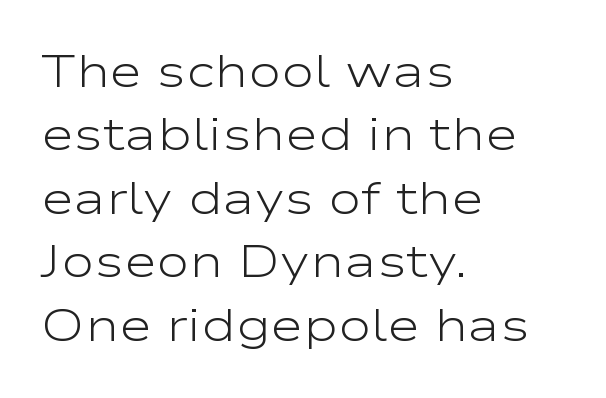
{"serif": "no", "italic": "no", "bold": "no", "weight": "light", "width": "wide", "stroke_contrast": "low", "x_height": "medium", "monospaced": "no", "underline": "no", "align": "left", "line_spacing": "normal", "line_spacing_ratio": 1.41, "letter_spacing": "normal", "letter_spacing_em": 0.0, "glyph_px": 45}
